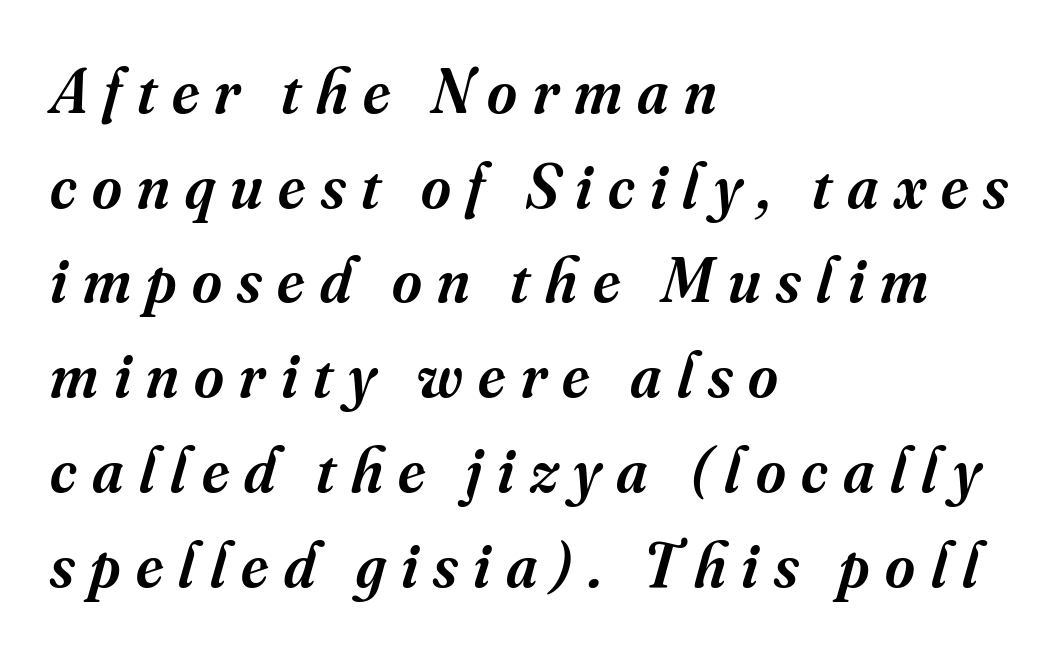
The image shows 64 px semibold serif type, italic (leaning right); set left-aligned, normal line spacing (1.48x), unusually wide letter spacing (+0.24 em), not underlined; medium stroke contrast and a small x-height.
